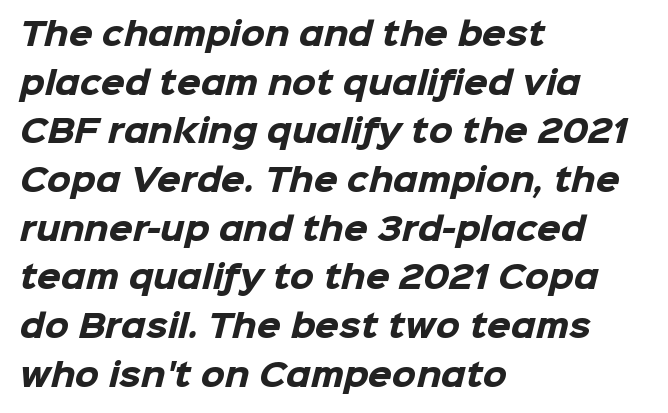
The image shows 31 px heavy sans-serif type; set left-aligned, normal line spacing (1.57x), normal letter spacing, not underlined; low stroke contrast and a medium x-height.
